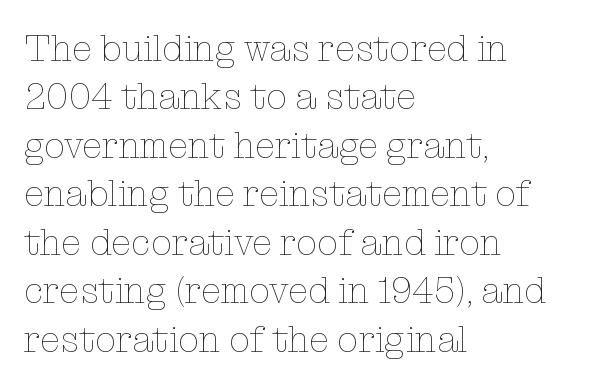
The image shows 37 px thin type, upright; set left-aligned, normal line spacing (1.31x), normal letter spacing, not underlined; low stroke contrast and a medium x-height.
